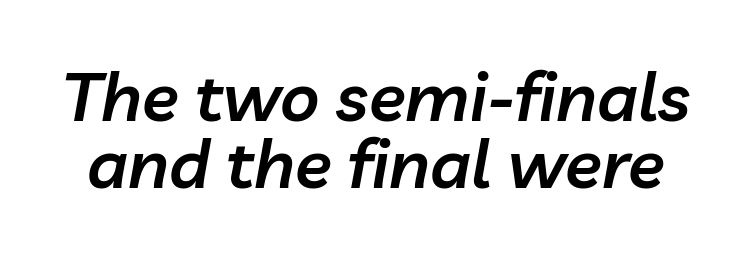
The image shows 68 px semibold type, italic (leaning right); set tight line spacing (0.99x), normal letter spacing, not underlined; low stroke contrast and a medium x-height.
